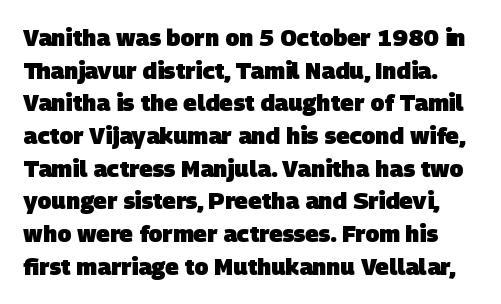
The image shows 23 px bold type; set normal line spacing (1.42x), normal letter spacing, not underlined.
